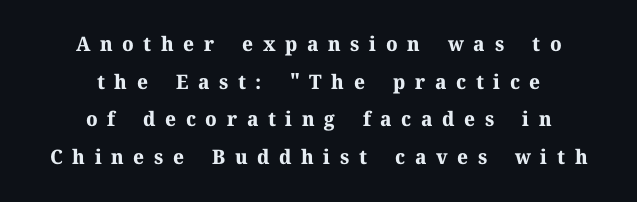
Tracking here is generous; glyphs stand well apart from one another. The glyphs are unaccompanied by any horizontal stroke below them. The typesetter chose a symmetrical, centered arrangement here. Summary of weight: heavy, a full bold. Do the letters lean? They stand straight.
